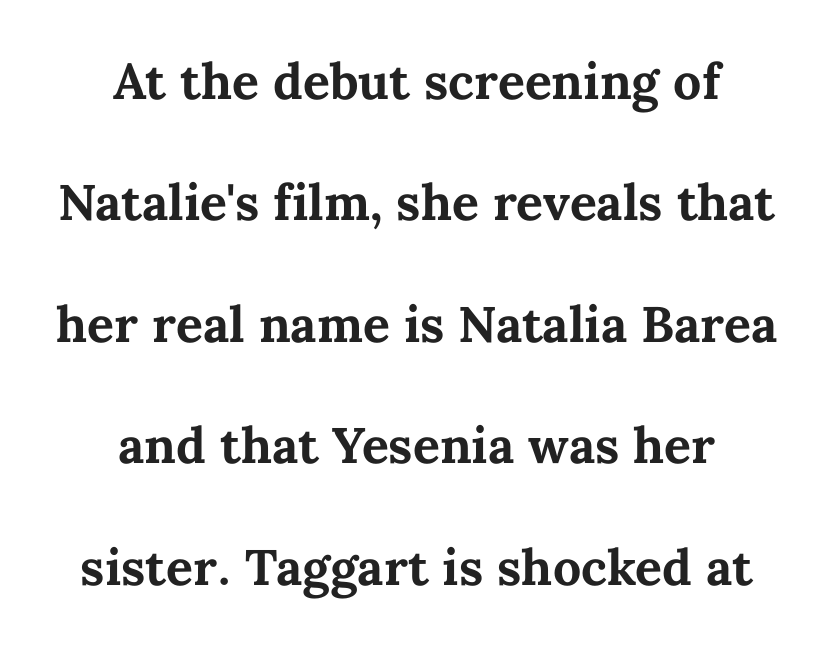
{"italic": "no", "bold": "yes", "weight": "bold", "width": "normal", "stroke_contrast": "medium", "x_height": "medium", "monospaced": "no", "underline": "no", "align": "center", "line_spacing": "loose", "line_spacing_ratio": 2.43, "letter_spacing": "normal", "letter_spacing_em": 0.0, "glyph_px": 50}
